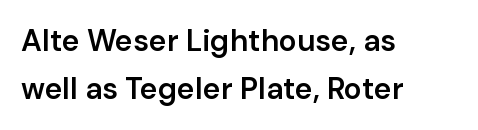
The image shows 30 px semibold sans-serif type, upright; set left-aligned, normal line spacing (1.59x), normal letter spacing, not underlined; low stroke contrast and a medium x-height.
